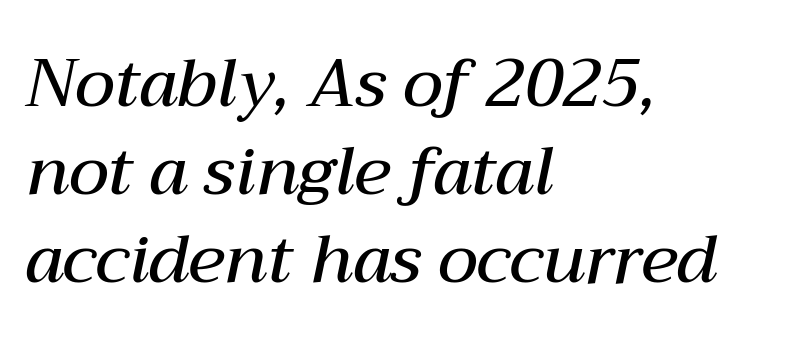
The image shows 67 px semibold type, italic (leaning right); set left-aligned, normal line spacing (1.31x), normal letter spacing, not underlined; medium stroke contrast and a medium x-height.
